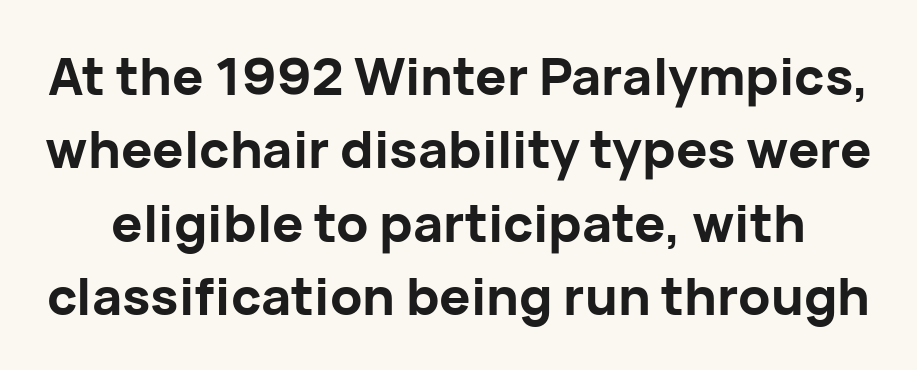
This block has exactly the height ordinary leading produces. The rendering uses natural spacing where letterforms have individual widths. Students, this is bold: see how much ink each stroke carries. The string is rendered with underlining switched off.
